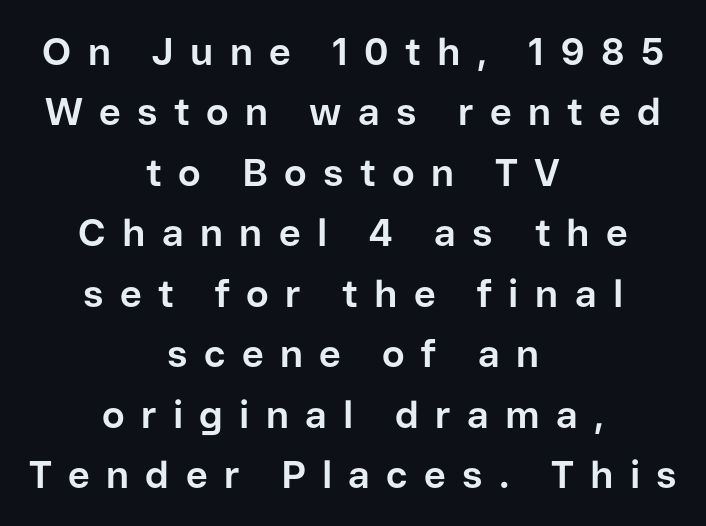
The image shows 38 px bold sans-serif type, upright; set centered, normal line spacing (1.59x), unusually wide letter spacing (+0.43 em), not underlined; low stroke contrast and a medium x-height.
